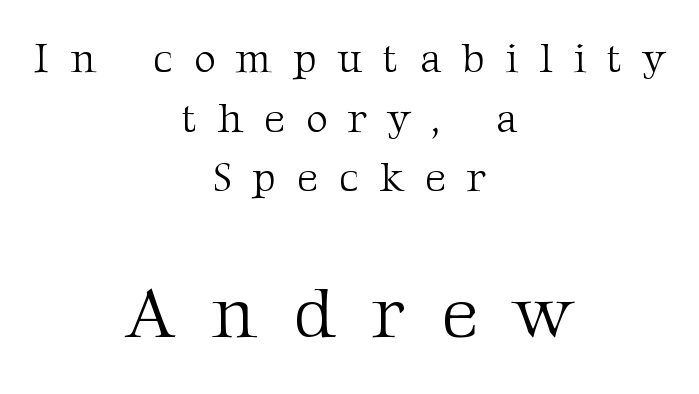
{"serif": "yes", "italic": "no", "bold": "no", "weight": "light", "width": "normal", "stroke_contrast": "medium", "x_height": "medium", "monospaced": "no", "underline": "no", "align": "center", "line_spacing": "normal", "line_spacing_ratio": 1.42, "letter_spacing": "wide", "letter_spacing_em": 0.5, "larger_block": "second", "size_ratio": 1.74, "glyph_px": 73}
